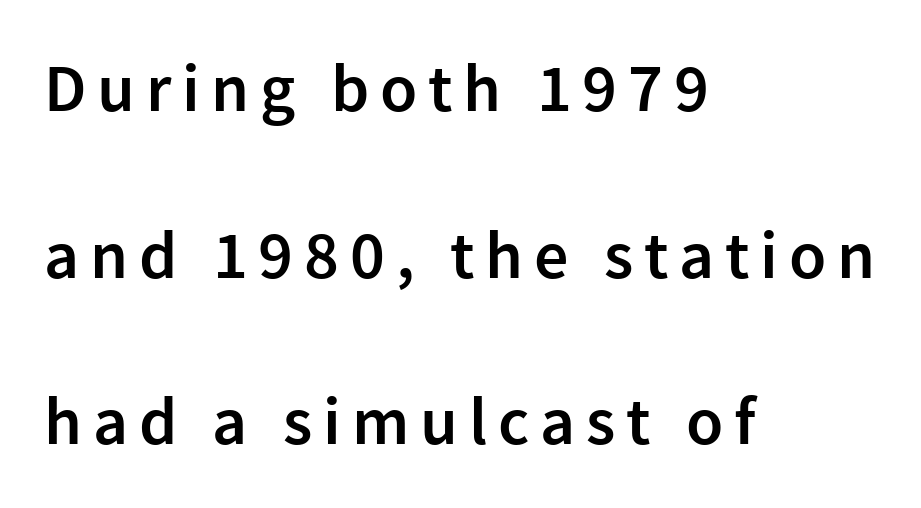
{"serif": "no", "italic": "no", "bold": "semi", "weight": "semibold", "width": "normal", "x_height": "medium", "monospaced": "no", "underline": "no", "align": "left", "line_spacing": "loose", "line_spacing_ratio": 2.45, "glyph_px": 68}
